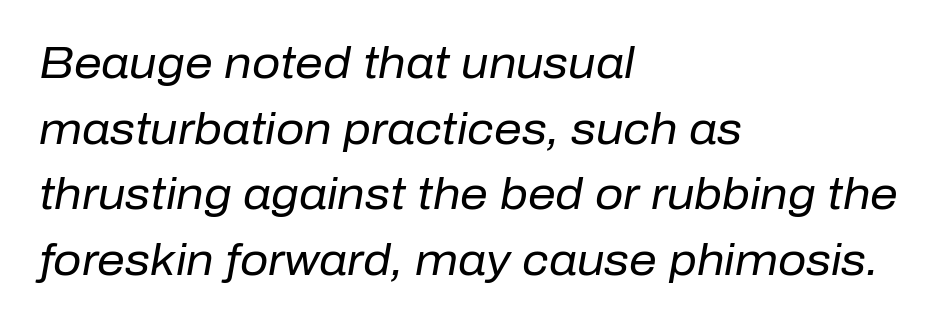
These glyphs show unthickened strokes, regular width or finer. The paragraph shown leans on its left margin. Emphasis-style slanted type is in use. The letters advance in unequal steps, a hallmark of proportional type. Successive baselines arrive at the customary interval.
